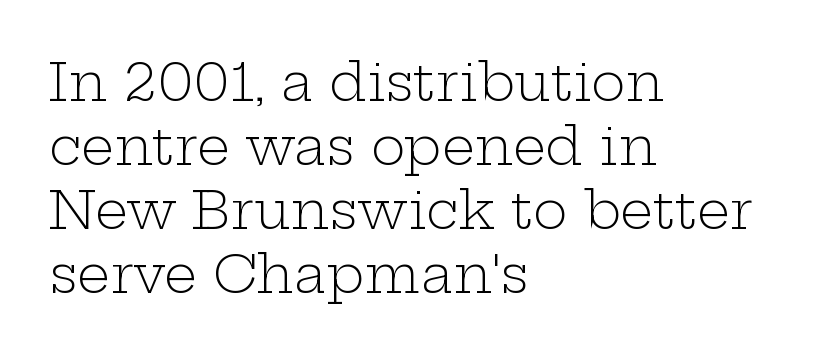
{"serif": "yes", "italic": "no", "bold": "no", "weight": "light", "width": "wide", "stroke_contrast": "low", "x_height": "medium", "monospaced": "no", "underline": "no", "align": "left", "line_spacing_ratio": 1.23, "letter_spacing": "normal", "letter_spacing_em": 0.0, "glyph_px": 52}
